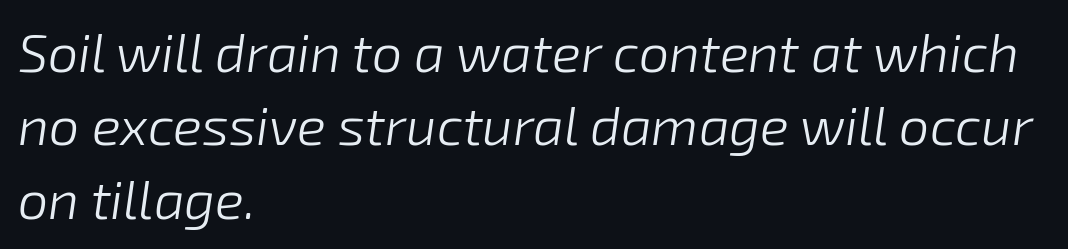
Q: Is the text bold? A: No.
Q: Is the text italic (slanted)? A: Yes, it leans right by about 8 degrees.
Q: Is the text underlined? A: No.
Q: How is the paragraph aligned? A: Left-aligned.
Q: Is the spacing between letters normal or unusually wide? A: Normal.
Q: Is the spacing between lines tight, normal or loose? A: Normal.
Q: Width (condensed, normal, or wide)? A: Normal.
Q: Stroke contrast? A: Low.
Q: x-height? A: Medium.
Q: Monospaced? A: No.
